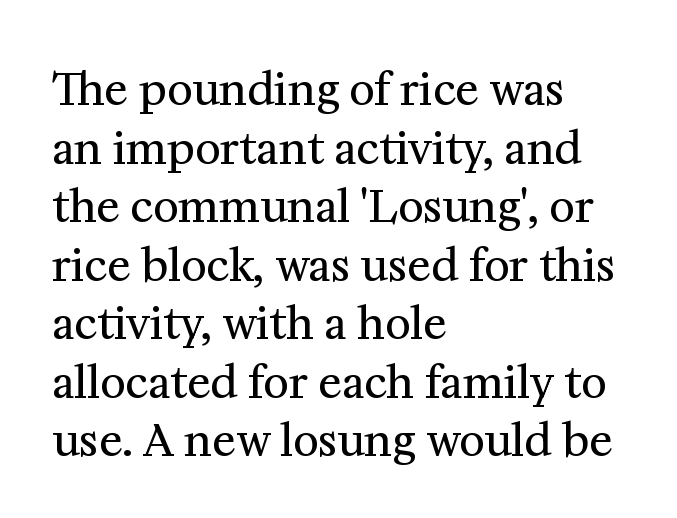
The image shows 44 px regular-weight serif type, upright; set left-aligned, normal line spacing (1.33x), normal letter spacing, not underlined; medium stroke contrast and a medium x-height.
